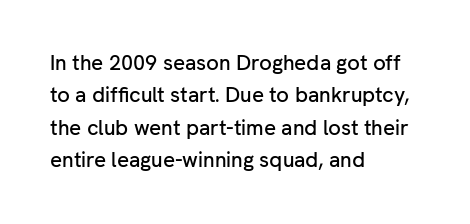
Q: Is the text italic (slanted)? A: No, it is upright.
Q: Is the text underlined? A: No.
Q: How is the paragraph aligned? A: Left-aligned.
Q: Is the spacing between letters normal or unusually wide? A: Normal.
Q: Is the spacing between lines tight, normal or loose? A: Normal.
